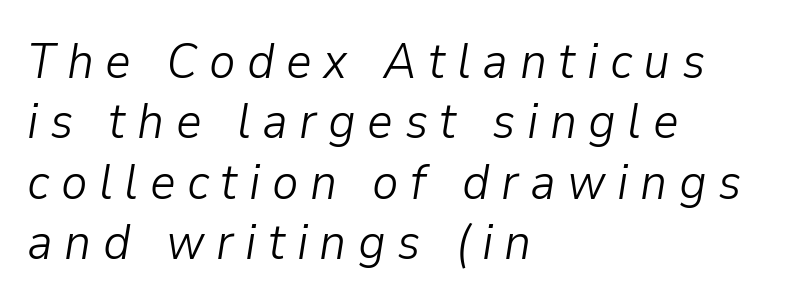
Students, note that the glyphs here are deliberately spaced far apart. The typography opts for an oblique posture over an upright one. All the whitespace from short lines collects on the right. Looks like regular typesetting: each glyph gets only the width it needs.
